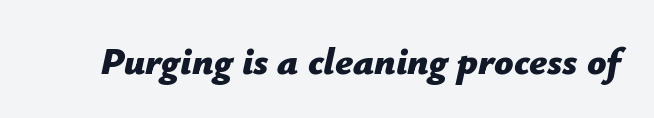
Letters rest on an invisible, unmarked baseline. The whole block is typeset with a tilt. Compared with typical body copy, the letter spacing here is the same. Weight: bold. Think of a printed novel: that variable character pitch is what you see here.
